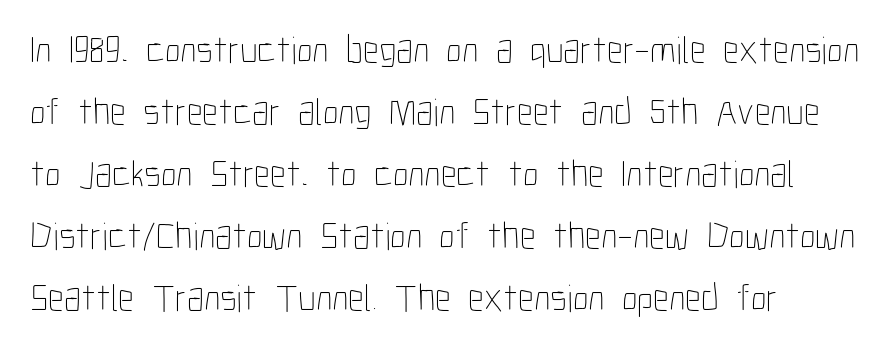
{"italic": "no", "bold": "no", "weight": "thin", "width": "condensed", "stroke_contrast": "low", "x_height": "medium", "monospaced": "no", "underline": "no", "align": "left", "line_spacing": "normal", "line_spacing_ratio": 1.59, "letter_spacing": "normal", "letter_spacing_em": 0.0, "glyph_px": 39}
